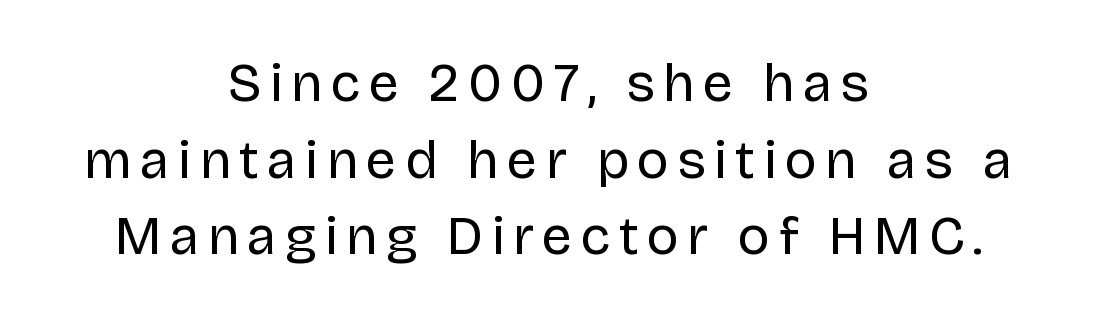
The image shows 54 px regular-weight sans-serif type, upright; set centered, normal line spacing (1.42x), not underlined; low stroke contrast and a large x-height.
